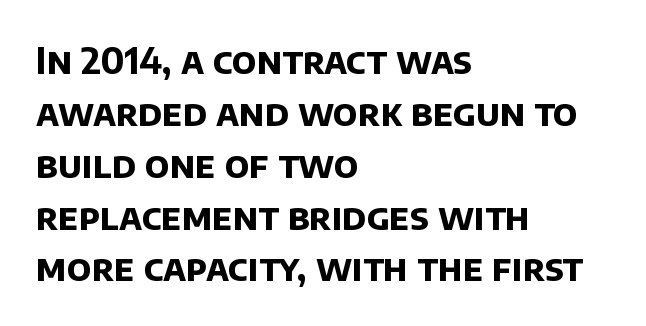
Does the leading feel generous? No, just average. This sample uses a sans-serif face. These words are printed bold, with thick strokes throughout. Note the varied advance widths — an 'i' is clearly narrower than an 'm'. The passage shown is not underscored anywhere.
